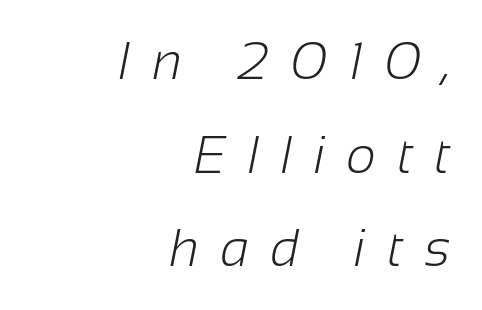
The image shows 52 px light sans-serif type; set right-aligned, line spacing 1.8x, unusually wide letter spacing (+0.41 em), not underlined; low stroke contrast and a medium x-height.
